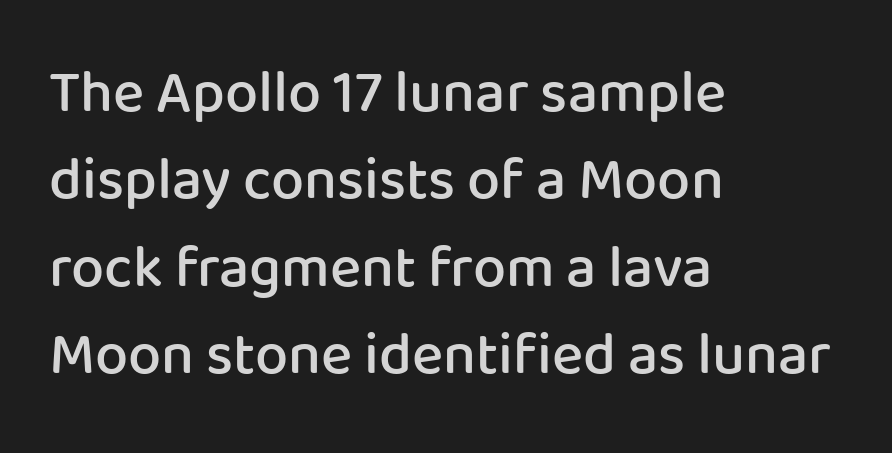
The image shows 59 px semibold sans-serif type, upright; set left-aligned, normal line spacing (1.48x), normal letter spacing, not underlined; low stroke contrast and a medium x-height.
